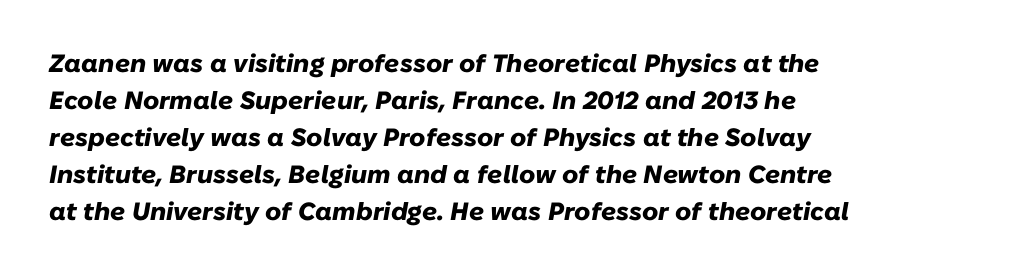
{"italic": "yes", "lean": "right", "slant_degrees": 10, "bold": "yes", "underline": "no", "align": "left", "line_spacing": "normal", "line_spacing_ratio": 1.48, "letter_spacing": "normal", "letter_spacing_em": 0.0, "glyph_px": 25}
